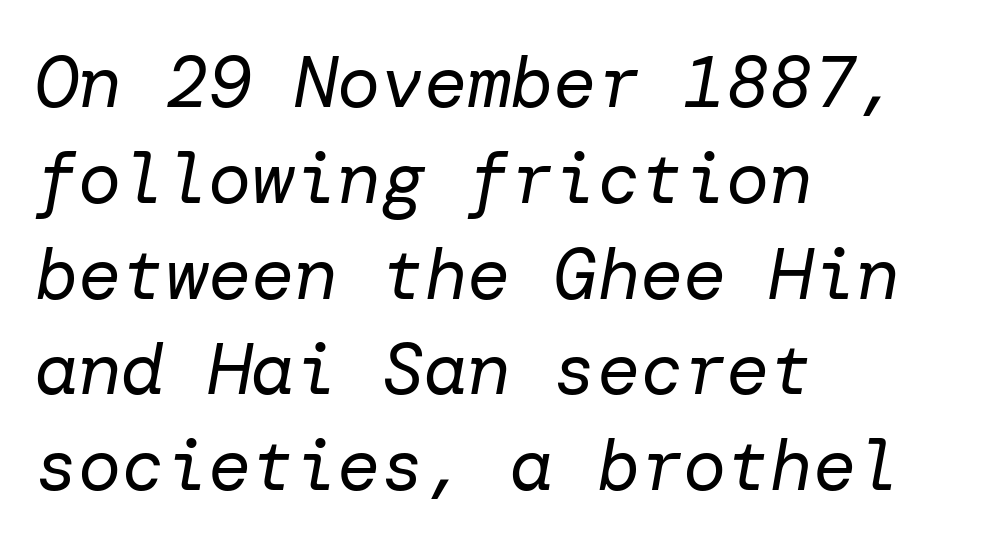
{"italic": "yes", "lean": "right", "slant_degrees": 10, "bold": "no", "weight": "regular", "width": "normal", "stroke_contrast": "low", "x_height": "medium", "underline": "no", "align": "left", "line_spacing": "normal", "line_spacing_ratio": 1.33, "letter_spacing": "normal", "letter_spacing_em": 0.0, "glyph_px": 72}
